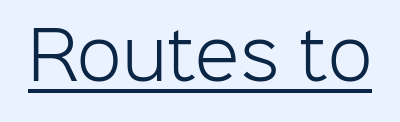
The image shows 65 px light sans-serif type, upright; set normal letter spacing, underlined; low stroke contrast and a medium x-height.
